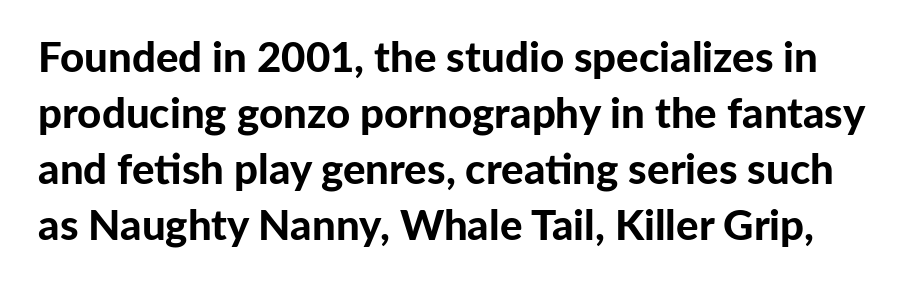
The image shows 42 px bold sans-serif type, upright; set normal line spacing (1.33x), normal letter spacing, not underlined; low stroke contrast and a medium x-height.
